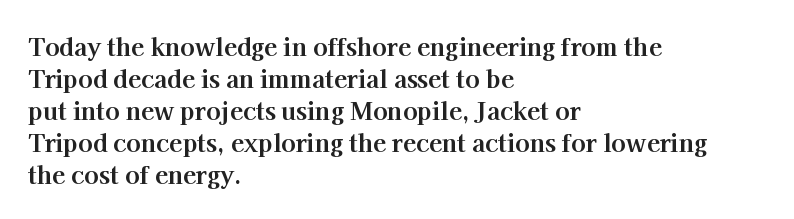
The image shows 24 px bold type, upright; set left-aligned, normal line spacing (1.33x), normal letter spacing, not underlined.
